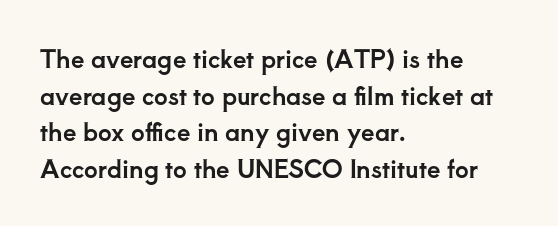
The image shows 24 px text type, upright; set left-aligned, normal line spacing (1.53x), normal letter spacing, not underlined.
